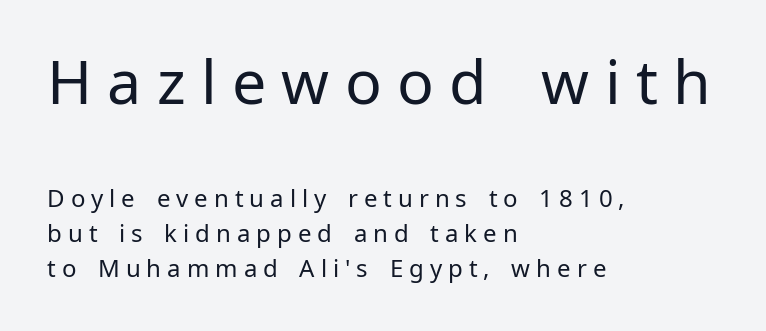
{"serif": "no", "italic": "no", "bold": "no", "weight": "regular", "width": "normal", "stroke_contrast": "low", "x_height": "medium", "monospaced": "no", "underline": "no", "align": "left", "line_spacing": "normal", "line_spacing_ratio": 1.45, "letter_spacing": "wide", "letter_spacing_em": 0.25, "larger_block": "first", "size_ratio": 2.54, "glyph_px": 61}
